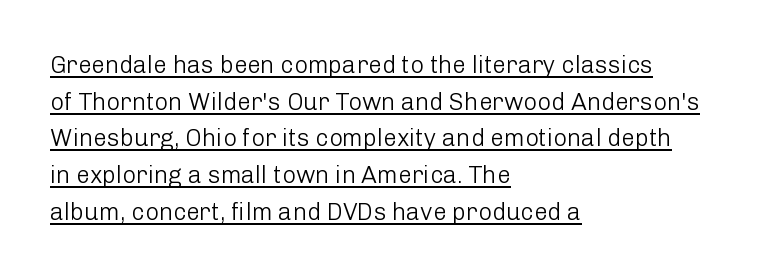
{"italic": "no", "bold": "no", "underline": "yes", "align": "left", "line_spacing": "normal", "line_spacing_ratio": 1.53, "letter_spacing": "normal", "letter_spacing_em": 0.0, "glyph_px": 24}
